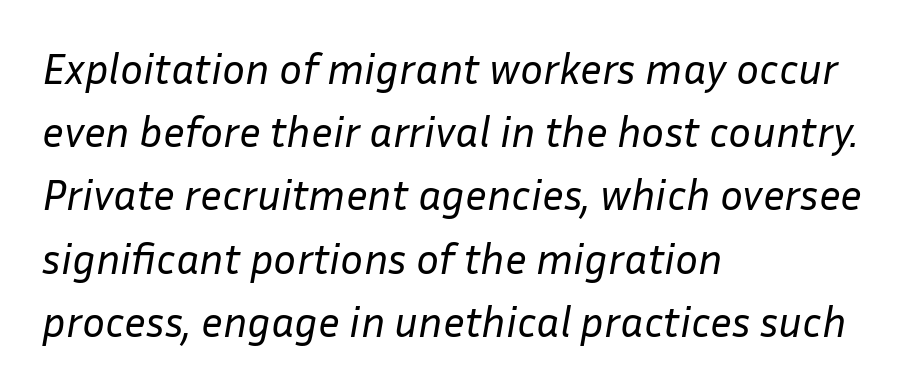
{"italic": "yes", "lean": "right", "slant_degrees": 10, "bold": "no", "weight": "regular", "width": "normal", "stroke_contrast": "low", "x_height": "medium", "monospaced": "no", "underline": "no", "align": "left", "line_spacing": "normal", "line_spacing_ratio": 1.47, "letter_spacing": "normal", "letter_spacing_em": 0.0, "glyph_px": 43}
